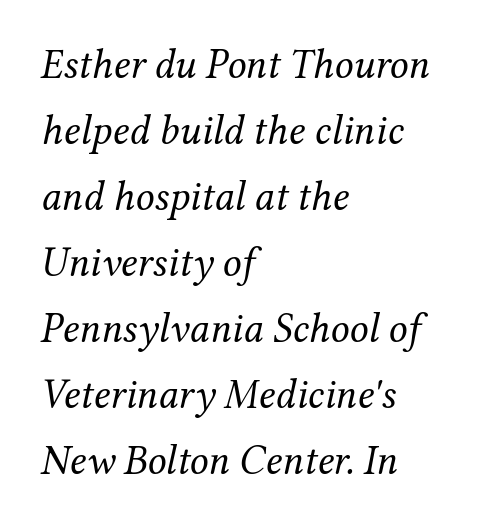
{"serif": "yes", "italic": "yes", "lean": "right", "slant_degrees": 12, "bold": "no", "weight": "regular", "width": "normal", "stroke_contrast": "medium", "x_height": "medium", "monospaced": "no", "underline": "no", "align": "left", "line_spacing": "normal", "line_spacing_ratio": 1.57, "letter_spacing": "normal", "letter_spacing_em": 0.0, "glyph_px": 42}
